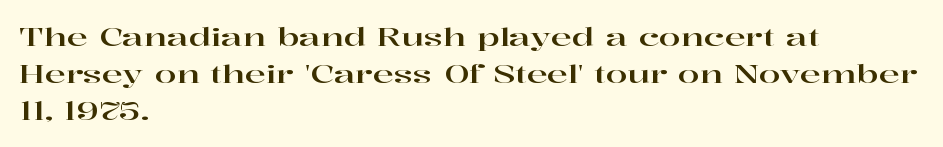
The space beneath each line is pristine and unruled. Compared with typical paragraphs, the rows here are spaced about the same. Notice how the passage keeps a crisp vertical edge on the left only. Short note: letters normally spaced.
